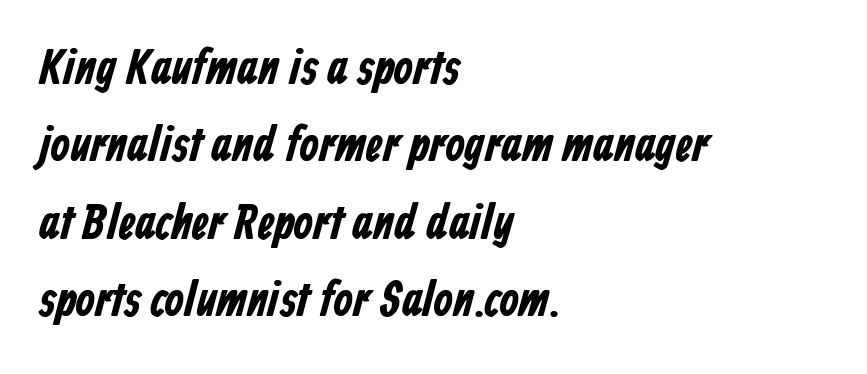
{"serif": "no", "bold": "yes", "weight": "bold", "width": "condensed", "stroke_contrast": "low", "x_height": "medium", "monospaced": "no", "underline": "no", "align": "left", "line_spacing": "normal", "line_spacing_ratio": 1.55, "letter_spacing": "normal", "letter_spacing_em": 0.0, "glyph_px": 50}
